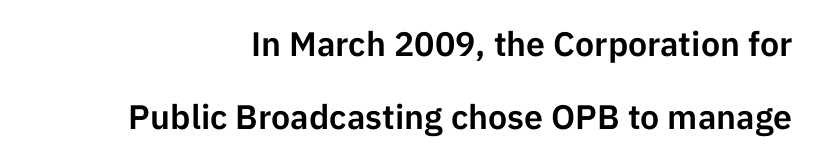
{"serif": "no", "italic": "no", "width": "normal", "stroke_contrast": "low", "x_height": "medium", "monospaced": "no", "underline": "no", "line_spacing": "loose", "line_spacing_ratio": 2.15, "letter_spacing": "normal", "letter_spacing_em": 0.0, "glyph_px": 34}
